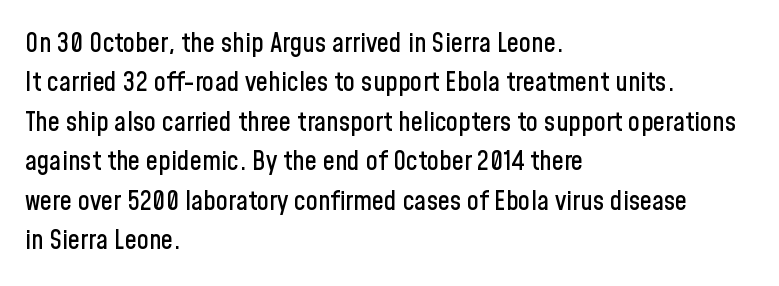
Rule under the text: the space is simply empty. The passage is arranged the way most books set body copy — flush left. This is the regular roman posture of the typeface. Default kerning and tracking; the words read as compact shapes.
